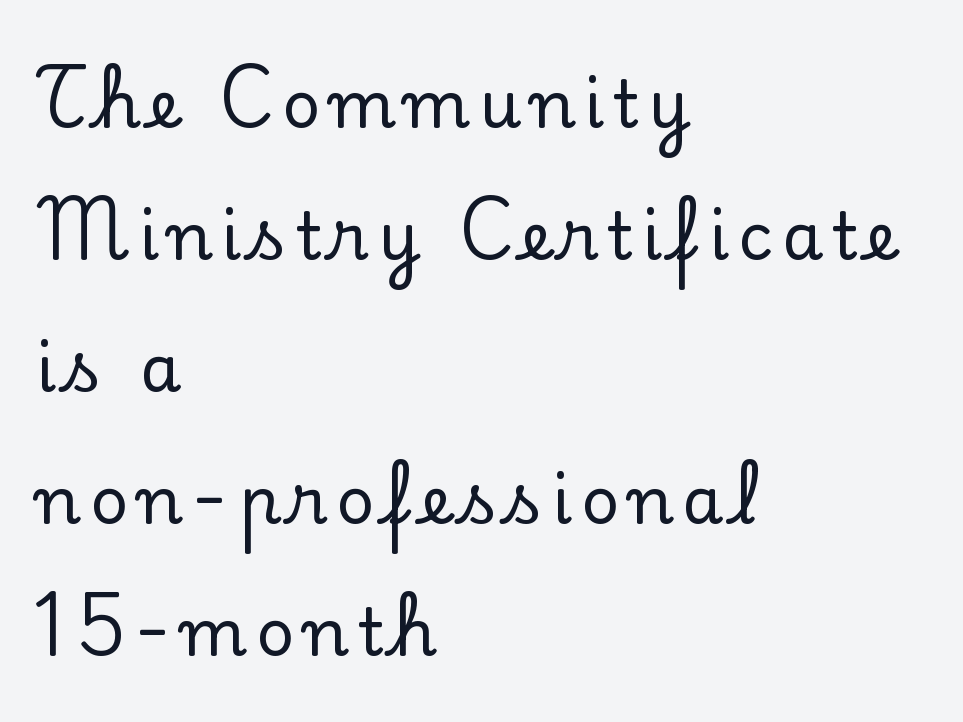
Alignment: flush left. This rendering features lettering with no underline. Are there feet on the stems? There are — it's a serif. Posture: vertical.
